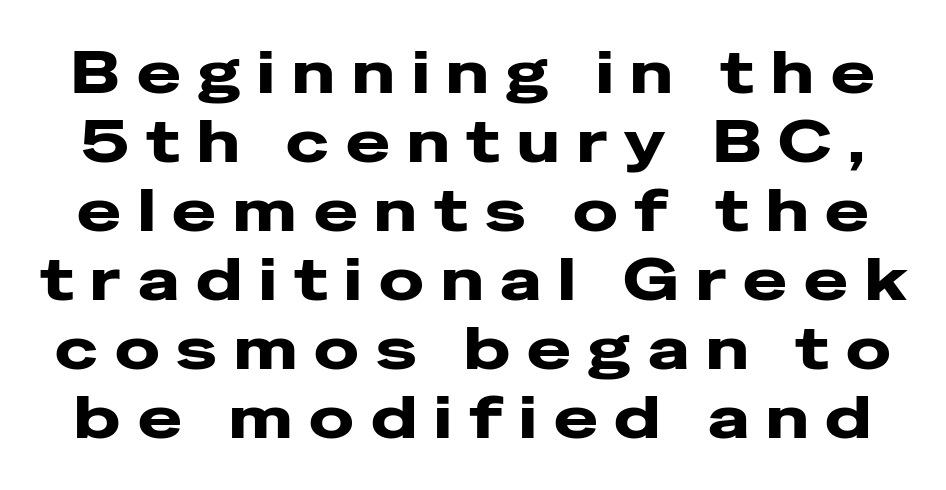
The image shows 59 px wide sans-serif type, upright; set line spacing 1.17x, unusually wide letter spacing (+0.29 em), not underlined; low stroke contrast and a medium x-height.
